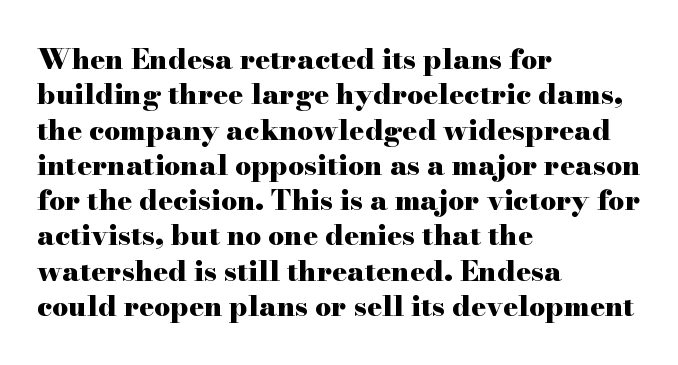
Q: Is the text bold? A: Yes.
Q: Is the text italic (slanted)? A: No, it is upright.
Q: Is the typeface a serif or a sans-serif typeface? A: Serif.
Q: Is the text underlined? A: No.
Q: How is the paragraph aligned? A: Left-aligned.
Q: Is the spacing between letters normal or unusually wide? A: Normal.
Q: Is the spacing between lines tight, normal or loose? A: Normal.
Q: Width (condensed, normal, or wide)? A: Wide.
Q: Stroke contrast? A: High.
Q: x-height? A: Small.
Q: Monospaced? A: No.
